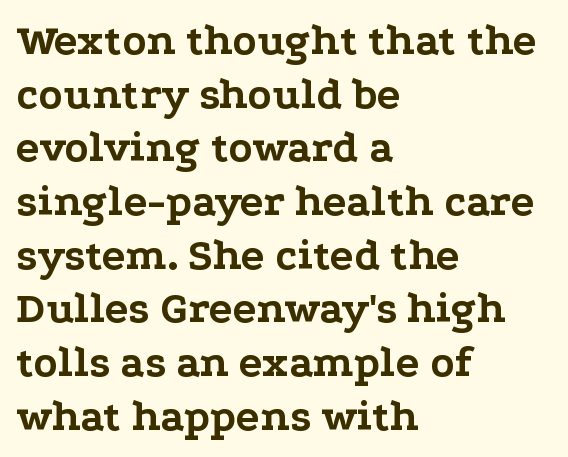
Q: Is the text bold? A: Yes.
Q: Is the text italic (slanted)? A: No, it is upright.
Q: Is the typeface a serif or a sans-serif typeface? A: Serif.
Q: Is the text underlined? A: No.
Q: How is the paragraph aligned? A: Left-aligned.
Q: Is the spacing between letters normal or unusually wide? A: Normal.
Q: Width (condensed, normal, or wide)? A: Wide.
Q: Stroke contrast? A: Low.
Q: x-height? A: Medium.
Q: Monospaced? A: No.
